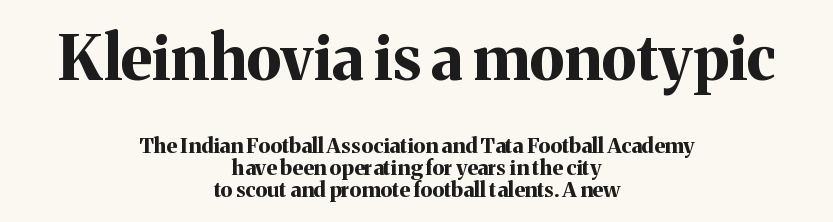
The image shows 62 px bold serif type, upright; set centered, tight line spacing (1.03x), normal letter spacing, not underlined; the first (top) block is 2.95x larger; medium stroke contrast and a medium x-height.
